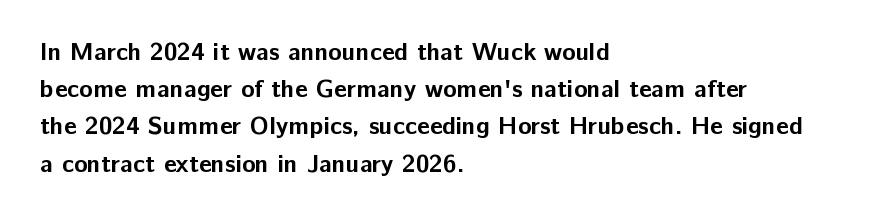
Q: Is the text bold? A: Yes.
Q: Is the text italic (slanted)? A: No, it is upright.
Q: Is the text underlined? A: No.
Q: How is the paragraph aligned? A: Left-aligned.
Q: Is the spacing between letters normal or unusually wide? A: Normal.
Q: Is the spacing between lines tight, normal or loose? A: Normal.
